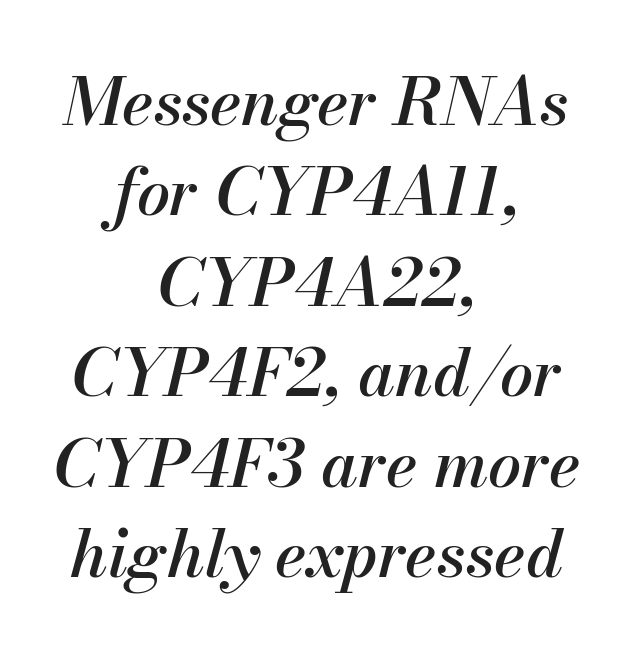
Q: Is the text italic (slanted)? A: Yes, it leans right by about 13 degrees.
Q: Is the text underlined? A: No.
Q: How is the paragraph aligned? A: Centered.
Q: Is the spacing between letters normal or unusually wide? A: Normal.
Q: Is the spacing between lines tight, normal or loose? A: Normal.
Q: Width (condensed, normal, or wide)? A: Normal.
Q: Stroke contrast? A: Medium.
Q: x-height? A: Small.
Q: Monospaced? A: No.
